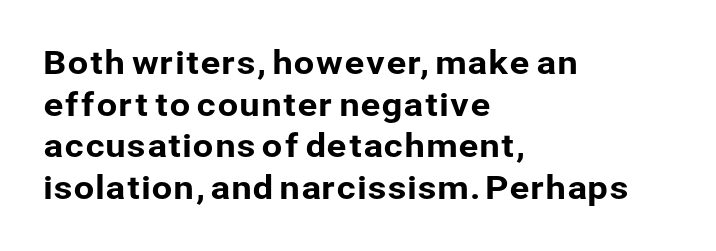
Q: Is the text italic (slanted)? A: No, it is upright.
Q: Is the typeface a serif or a sans-serif typeface? A: Sans-serif.
Q: Is the text underlined? A: No.
Q: How is the paragraph aligned? A: Left-aligned.
Q: Is the spacing between letters normal or unusually wide? A: Normal.
Q: Is the spacing between lines tight, normal or loose? A: Normal.
Q: Width (condensed, normal, or wide)? A: Normal.
Q: Stroke contrast? A: Low.
Q: x-height? A: Medium.
Q: Monospaced? A: No.
